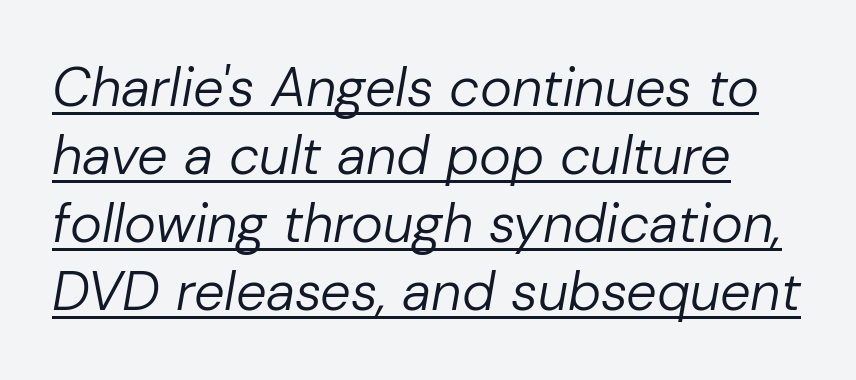
The image shows 54 px regular-weight type, italic (leaning right); set normal line spacing (1.26x), normal letter spacing, underlined; low stroke contrast and a medium x-height.
